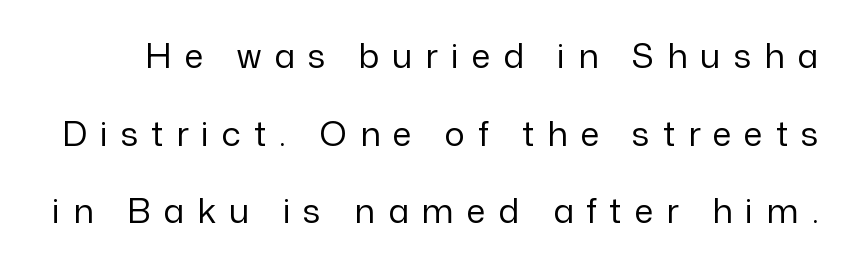
The image shows 34 px regular-weight sans-serif type, upright; set loose line spacing (2.28x), unusually wide letter spacing (+0.38 em), not underlined; low stroke contrast and a medium x-height.
